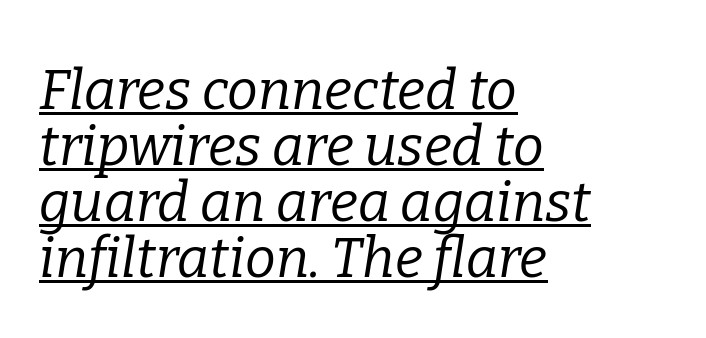
Does the type have serifs? Yes, each stem ends in a small foot. The rendered words wear a rule along their underside. The passage shown is not bold in any degree. Horizontal bands of white between lines are thin slivers. Alignment: flush left. Slanted lettering throughout.
